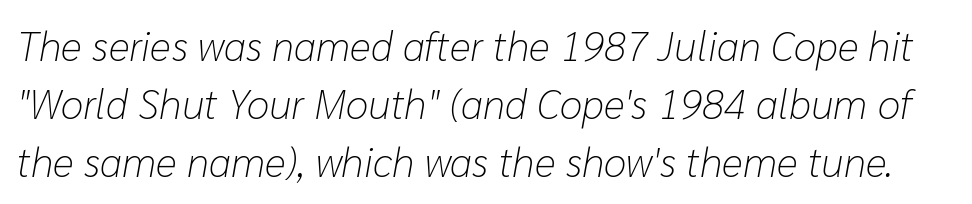
A light-to-regular cut is what we see here. These lines sit exactly where default settings would place them. A clean baseline with only descenders dipping below it. Proportional: the letters do not fall into vertical columns. The face used here is rendered with its standard letterfit. The letters are slanted; this is an italic face.
